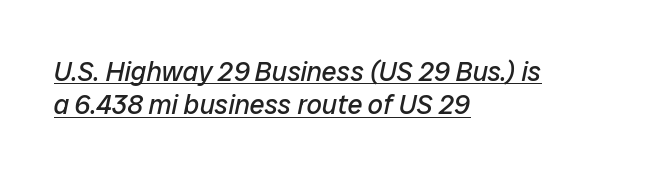
Nothing unusual about the tracking: characters are spaced as the font intends. Students, observe the line beneath the letters — that is underlining. Stroke mass is kept to a normal reading level or below. Each line starts at the same left margin while the right side varies. If you drew a line through each stem, it would be angled.
